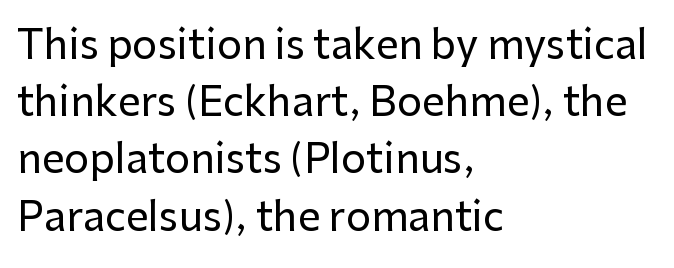
{"serif": "no", "italic": "no", "width": "normal", "stroke_contrast": "low", "x_height": "medium", "monospaced": "no", "underline": "no", "align": "left", "line_spacing": "normal", "line_spacing_ratio": 1.43, "letter_spacing": "normal", "letter_spacing_em": 0.0, "glyph_px": 40}
